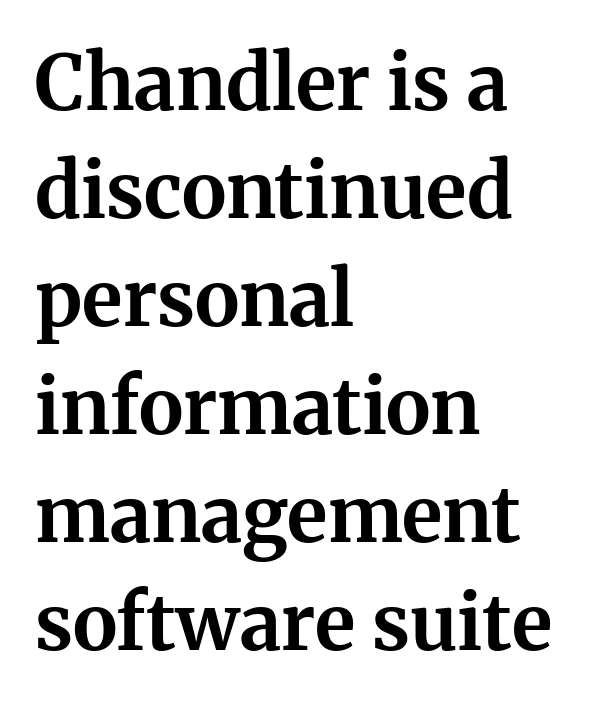
{"serif": "yes", "italic": "no", "bold": "yes", "weight": "bold", "width": "normal", "stroke_contrast": "medium", "x_height": "medium", "monospaced": "no", "underline": "no", "align": "left", "line_spacing": "normal", "line_spacing_ratio": 1.42, "letter_spacing": "normal", "letter_spacing_em": 0.0, "glyph_px": 76}
